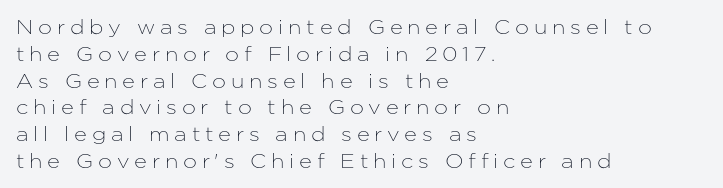
The space beneath each line is pristine and unruled. Vertically, the passage feels balanced, rows spaced as you'd expect. Upright lettering throughout. The face used here is rendered with a markedly widened letterfit. Layout note: lines flush left.
